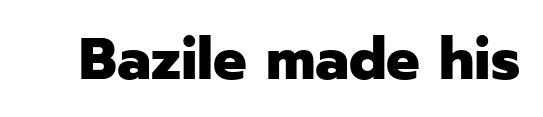
The image shows 59 px heavy sans-serif type, upright; set normal letter spacing, not underlined; low stroke contrast and a medium x-height.
